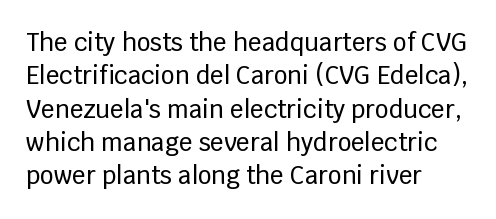
Q: Is the text italic (slanted)? A: No, it is upright.
Q: Is the text underlined? A: No.
Q: How is the paragraph aligned? A: Left-aligned.
Q: Is the spacing between letters normal or unusually wide? A: Normal.
Q: Is the spacing between lines tight, normal or loose? A: Normal.
